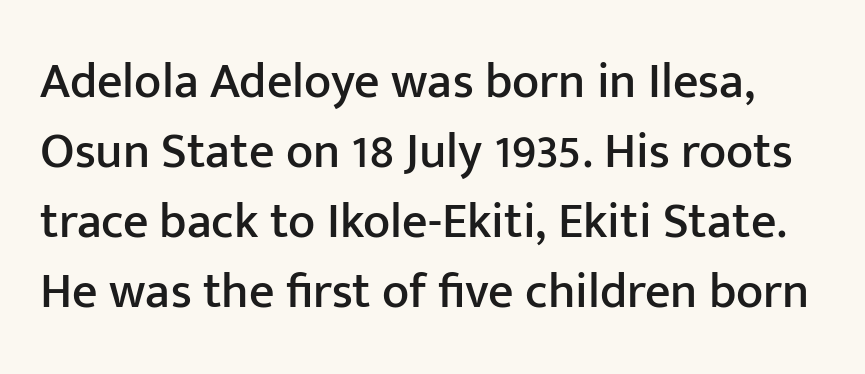
Q: Is the text italic (slanted)? A: No, it is upright.
Q: Is the typeface a serif or a sans-serif typeface? A: Sans-serif.
Q: Is the text underlined? A: No.
Q: Is the spacing between letters normal or unusually wide? A: Normal.
Q: Is the spacing between lines tight, normal or loose? A: Normal.
Q: Width (condensed, normal, or wide)? A: Normal.
Q: Stroke contrast? A: Low.
Q: x-height? A: Medium.
Q: Monospaced? A: No.
